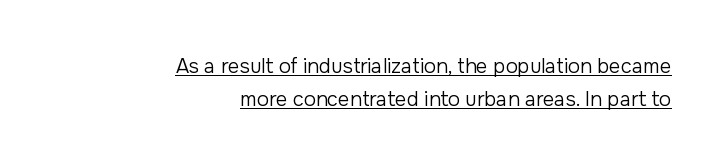
The face used here appears with an underline applied. Honestly, the letter spacing is just normal — you wouldn't notice it. The rendering anchors every line to the right-hand side. Ink coverage per letter is moderate at most.
